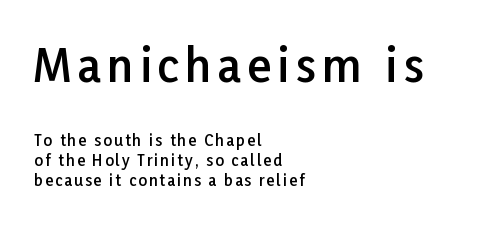
Q: Is the text bold? A: Semi-bold.
Q: Is the text italic (slanted)? A: No, it is upright.
Q: Is the typeface a serif or a sans-serif typeface? A: Sans-serif.
Q: Is the text underlined? A: No.
Q: How is the paragraph aligned? A: Left-aligned.
Q: Is the spacing between lines tight, normal or loose? A: Normal.
Q: Which block of text is set in a larger size, the first (top) or the second (bottom)? A: The first (top) one.
Q: Width (condensed, normal, or wide)? A: Normal.
Q: Stroke contrast? A: Low.
Q: x-height? A: Medium.
Q: Monospaced? A: No.
